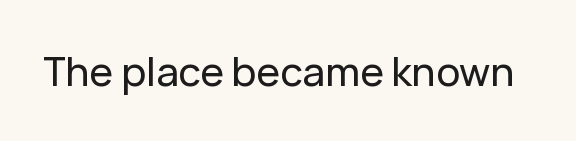
The image shows 40 px sans-serif type, upright; set normal letter spacing, not underlined; low stroke contrast and a medium x-height.
